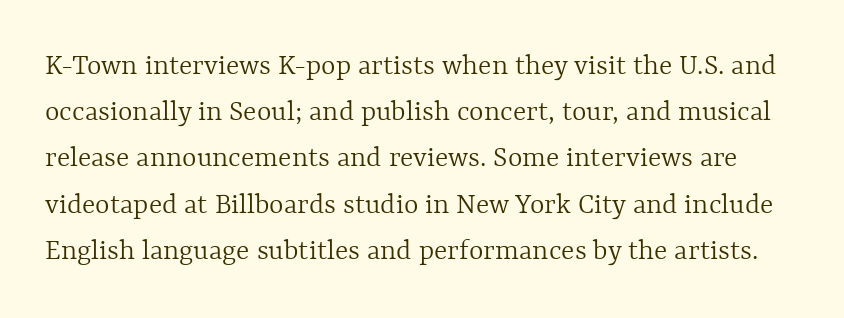
Q: Is the text bold? A: No.
Q: Is the text italic (slanted)? A: No, it is upright.
Q: Is the text underlined? A: No.
Q: Is the spacing between letters normal or unusually wide? A: Normal.
Q: Is the spacing between lines tight, normal or loose? A: Normal.
Q: Width (condensed, normal, or wide)? A: Normal.
Q: x-height? A: Medium.
Q: Monospaced? A: No.
